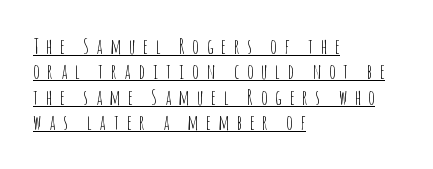
Q: Is the text bold? A: No.
Q: Is the text italic (slanted)? A: No, it is upright.
Q: Is the text underlined? A: Yes.
Q: How is the paragraph aligned? A: Left-aligned.
Q: Is the spacing between letters normal or unusually wide? A: Unusually wide.
Q: Is the spacing between lines tight, normal or loose? A: Normal.
